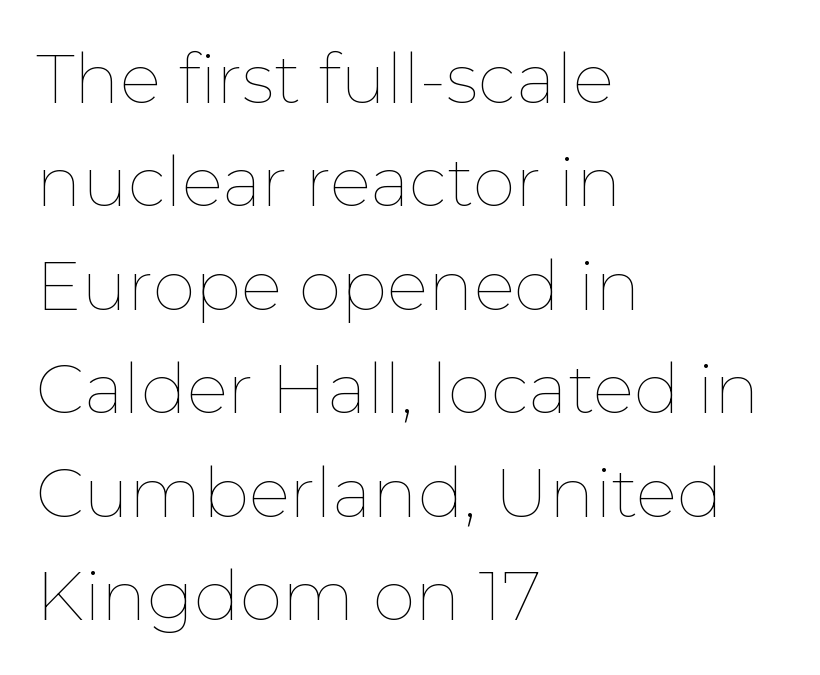
Casual observation: everything's shoved over to the left. Nothing heavy about these letters — not bold at all. A typesetter would call this proportional, since set widths differ per character. The rendering uses a moderate line-height, typical for paragraphs.
